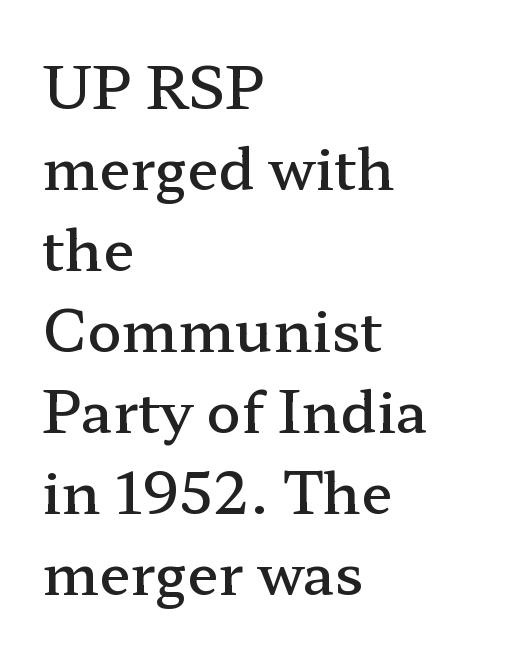
The image shows 57 px semibold, wide serif type, upright; set left-aligned, normal line spacing (1.42x), normal letter spacing, not underlined; low stroke contrast and a medium x-height.
